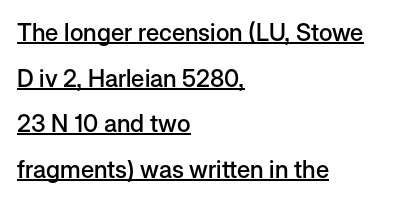
The image shows 24 px text type, upright; set left-aligned, loose line spacing (1.9x), normal letter spacing, underlined.
